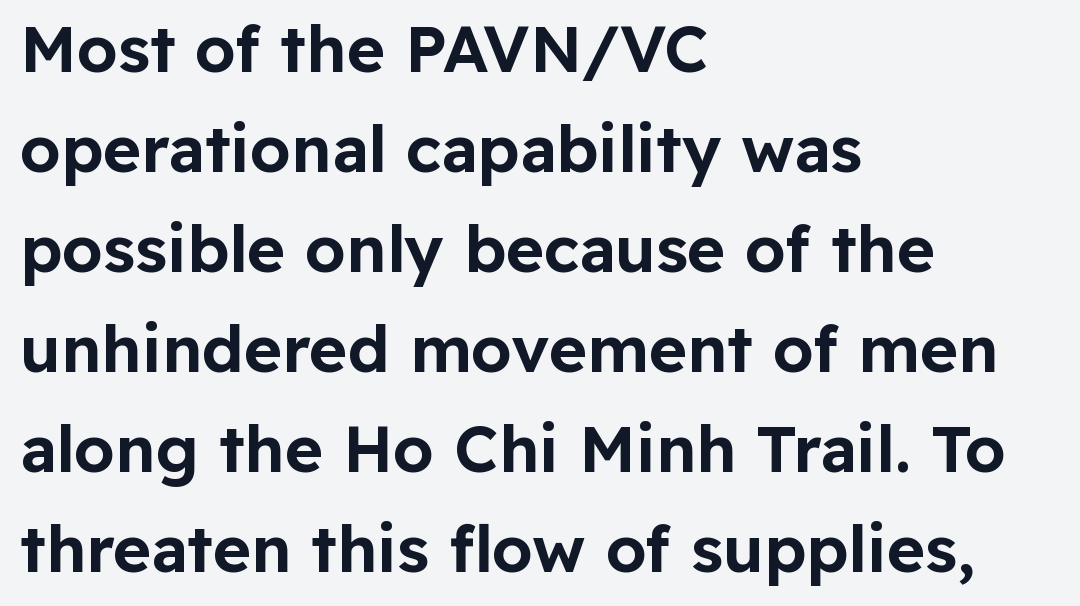
Glance below the letters and you will spot only blank space. Serif or sans? Sans — the stroke terminals are bare. Leftover space on each line is placed entirely after the last word. The face used here is rendered with its standard letterfit. Students, observe: this is what conventionally led text looks like. Vertical strokes here are truly vertical.
